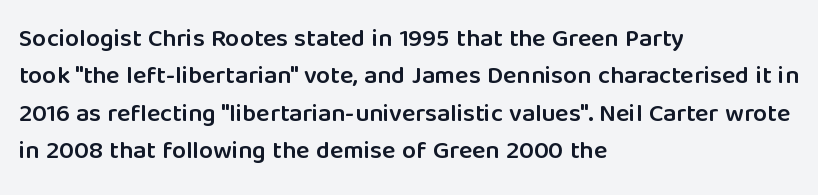
Standard letterfit; no display-style spreading of the glyphs. A bare baseline throughout the passage. Baseline-to-baseline distance is the conventional proportion of letter height. The axis of the letterforms is exactly vertical. The passage shown is semibold, sitting just below true bold. The lines are quadded left.
